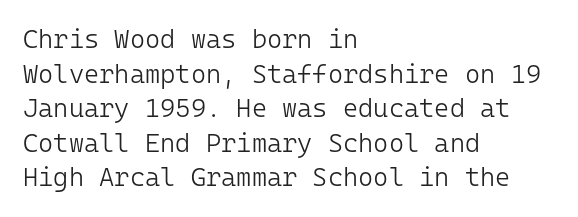
The image shows 26 px text type, upright; set left-aligned, normal line spacing (1.33x), normal letter spacing, not underlined.
